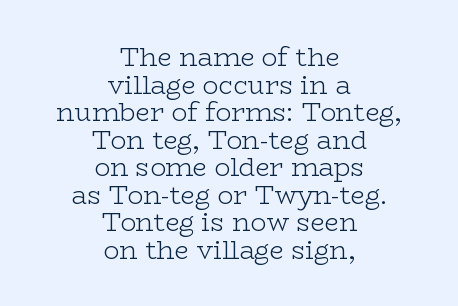
Q: Is the text bold? A: No.
Q: Is the text italic (slanted)? A: No, it is upright.
Q: Is the text underlined? A: No.
Q: How is the paragraph aligned? A: Centered.
Q: Is the spacing between letters normal or unusually wide? A: Normal.
Q: Is the spacing between lines tight, normal or loose? A: Tight.
